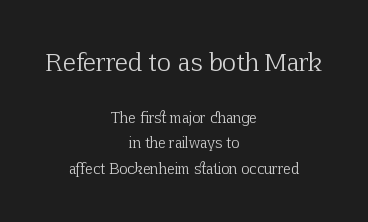
Quick note: not italic, upright. No word sits above an underline. Short note: letters normally spaced. Compare the two chunks: the upper has the greater cap height. A student would call this center alignment; a typographer would say set centered.
